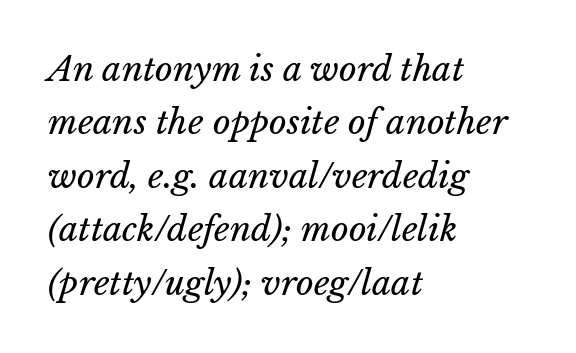
{"bold": "no", "weight": "regular", "width": "normal", "stroke_contrast": "low", "x_height": "medium", "monospaced": "no", "underline": "no", "align": "left", "line_spacing": "normal", "line_spacing_ratio": 1.57, "letter_spacing": "normal", "letter_spacing_em": 0.0, "glyph_px": 34}
